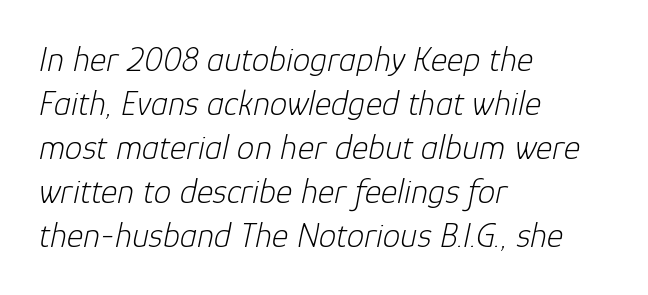
One-word summary of the alignment: left. Looks like regular typesetting: each glyph gets only the width it needs. A typesetter would call this zero additional tracking. You can tell it's italic because the verticals aren't actually vertical.
